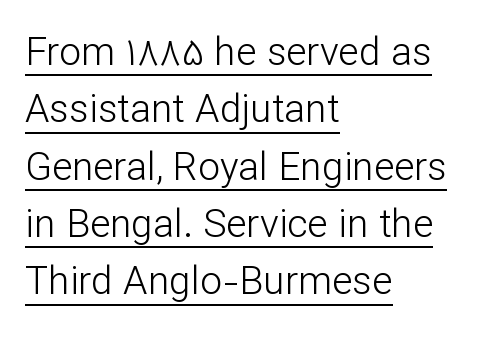
Q: Is the text bold? A: No.
Q: Is the text italic (slanted)? A: No, it is upright.
Q: Is the typeface a serif or a sans-serif typeface? A: Sans-serif.
Q: Is the text underlined? A: Yes.
Q: How is the paragraph aligned? A: Left-aligned.
Q: Is the spacing between letters normal or unusually wide? A: Normal.
Q: Is the spacing between lines tight, normal or loose? A: Normal.
Q: Width (condensed, normal, or wide)? A: Normal.
Q: Stroke contrast? A: Low.
Q: x-height? A: Medium.
Q: Monospaced? A: No.
